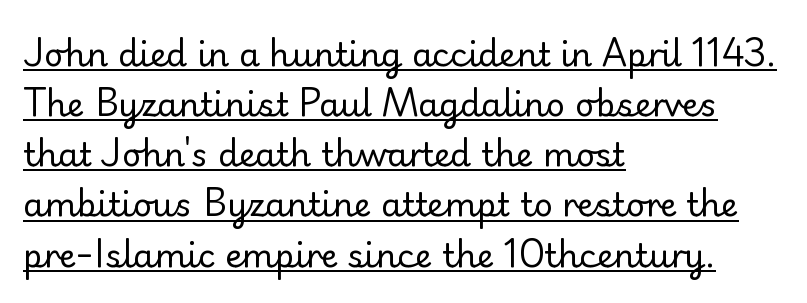
{"serif": "no", "italic": "no", "bold": "no", "weight": "regular", "width": "normal", "stroke_contrast": "low", "x_height": "small", "monospaced": "no", "underline": "yes", "align": "left", "line_spacing": "normal", "line_spacing_ratio": 1.52, "letter_spacing": "normal", "letter_spacing_em": 0.0, "glyph_px": 33}
